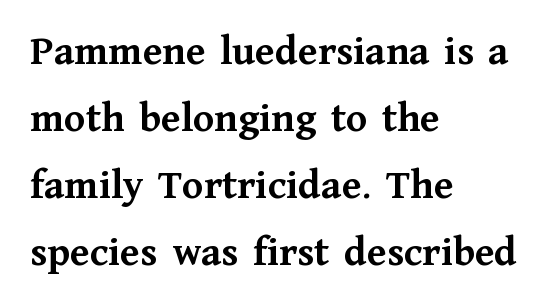
{"serif": "yes", "italic": "no", "bold": "yes", "weight": "semibold", "width": "normal", "stroke_contrast": "medium", "x_height": "medium", "monospaced": "no", "underline": "no", "align": "left", "line_spacing": "normal", "line_spacing_ratio": 1.56, "letter_spacing": "normal", "letter_spacing_em": 0.0, "glyph_px": 43}
